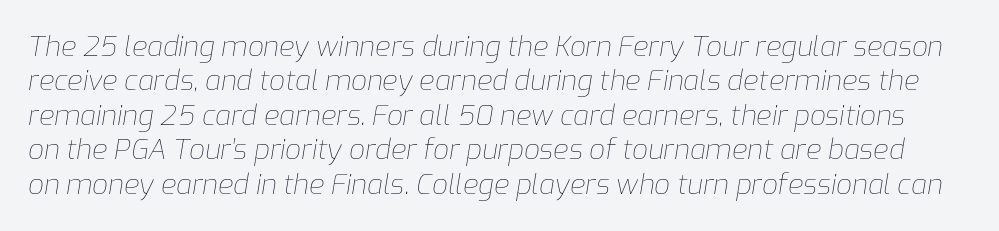
The passage shown is typed in a proportional face where columns would drift. Standard letterfit; no display-style spreading of the glyphs. Nobody drew a line under any word here. Counters stay open thanks to moderate or lighter strokes. The specimen reads as italic at a glance.
